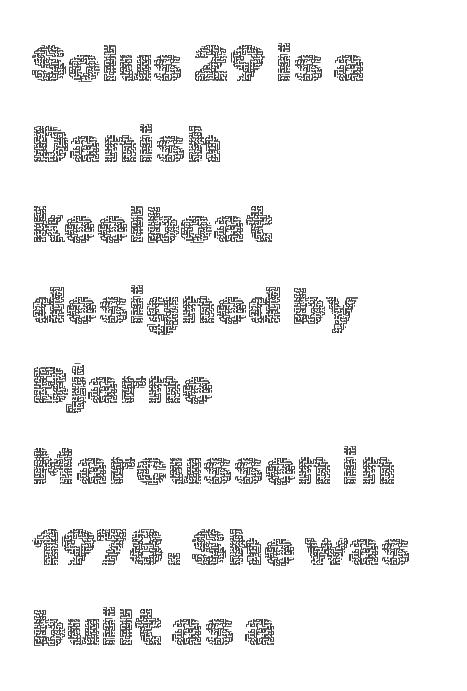
Q: Is the text bold? A: No.
Q: Is the text italic (slanted)? A: No, it is upright.
Q: Is the text underlined? A: No.
Q: How is the paragraph aligned? A: Left-aligned.
Q: Is the spacing between letters normal or unusually wide? A: Normal.
Q: Is the spacing between lines tight, normal or loose? A: Normal.
Q: Width (condensed, normal, or wide)? A: Normal.
Q: x-height? A: Medium.
Q: Monospaced? A: No.
